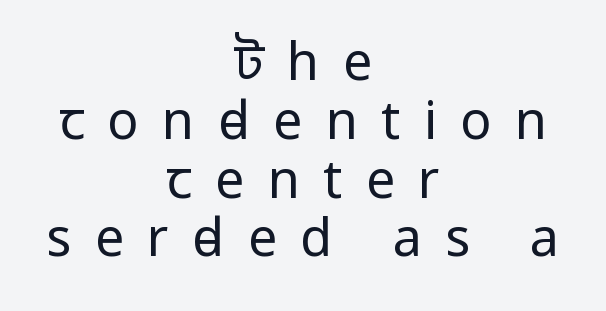
Q: Is the text bold? A: No.
Q: Is the text italic (slanted)? A: No, it is upright.
Q: Is the typeface a serif or a sans-serif typeface? A: Sans-serif.
Q: Is the text underlined? A: No.
Q: How is the paragraph aligned? A: Centered.
Q: Is the spacing between letters normal or unusually wide? A: Unusually wide.
Q: Is the spacing between lines tight, normal or loose? A: Tight.
Q: Width (condensed, normal, or wide)? A: Condensed.
Q: Stroke contrast? A: Low.
Q: x-height? A: Large.
Q: Monospaced? A: No.
